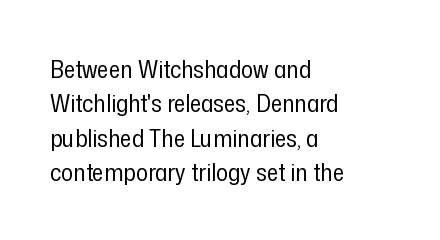
Q: Is the text bold? A: No.
Q: Is the text italic (slanted)? A: No, it is upright.
Q: Is the text underlined? A: No.
Q: How is the paragraph aligned? A: Left-aligned.
Q: Is the spacing between letters normal or unusually wide? A: Normal.
Q: Is the spacing between lines tight, normal or loose? A: Normal.
